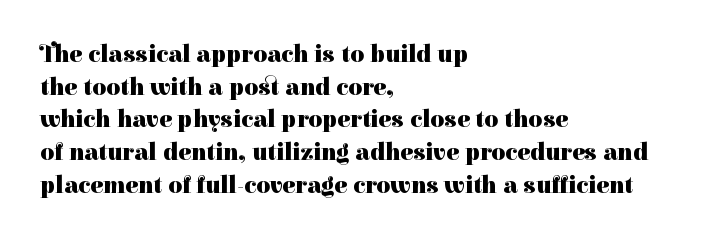
The image shows 24 px bold type, upright; set left-aligned, normal line spacing (1.36x), normal letter spacing, not underlined.
